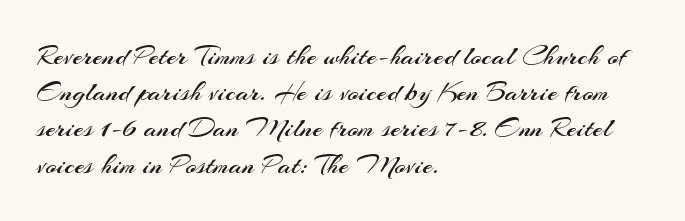
{"serif": "no", "bold": "no", "weight": "regular", "width": "normal", "stroke_contrast": "medium", "x_height": "small", "monospaced": "no", "underline": "no", "align": "left", "line_spacing": "normal", "line_spacing_ratio": 1.25, "letter_spacing": "normal", "letter_spacing_em": 0.0, "glyph_px": 29}
